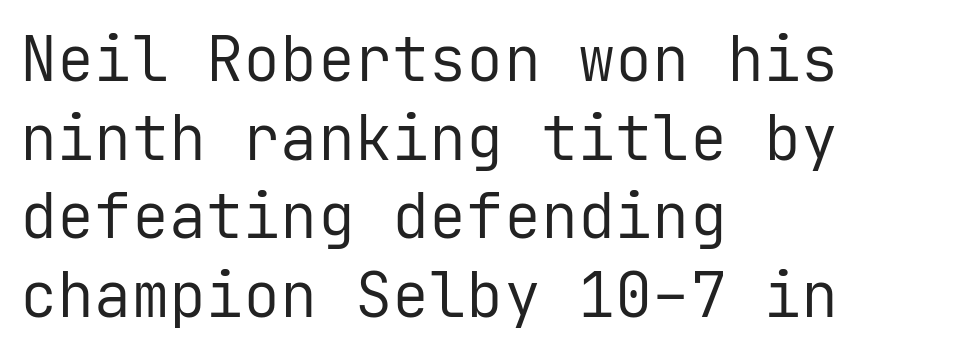
Q: Is the text bold? A: No.
Q: Is the text italic (slanted)? A: No, it is upright.
Q: Is the typeface a serif or a sans-serif typeface? A: Sans-serif.
Q: Is the text underlined? A: No.
Q: How is the paragraph aligned? A: Left-aligned.
Q: Is the spacing between letters normal or unusually wide? A: Normal.
Q: Is the spacing between lines tight, normal or loose? A: Normal.
Q: Width (condensed, normal, or wide)? A: Normal.
Q: Stroke contrast? A: Low.
Q: x-height? A: Medium.
Q: Monospaced? A: Yes.
